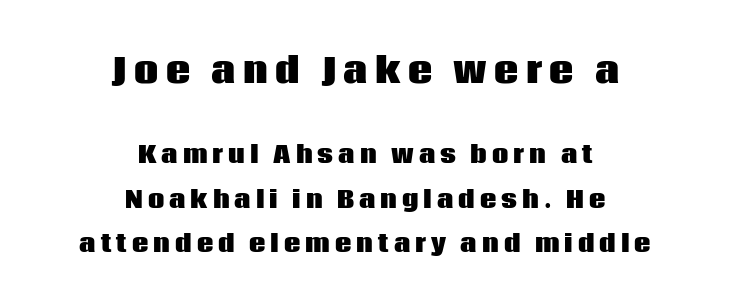
The image shows 34 px heavy sans-serif type, upright; set centered, loose line spacing (1.92x), unusually wide letter spacing (+0.22 em), not underlined; the first (top) block is 1.48x larger; low stroke contrast and a large x-height.
